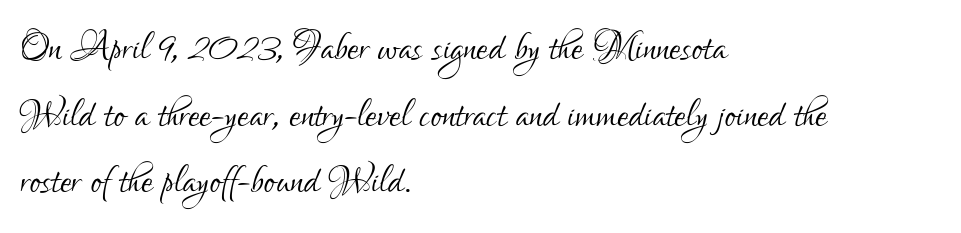
Honestly, the letter spacing is just normal — you wouldn't notice it. Nope, no serifs anywhere on these letters. The line-height multiplier appears to be the usual default. Is the block centered? No — it sits flush against the left margin. Character widths vary here, with narrow letters taking less room than wide ones.
